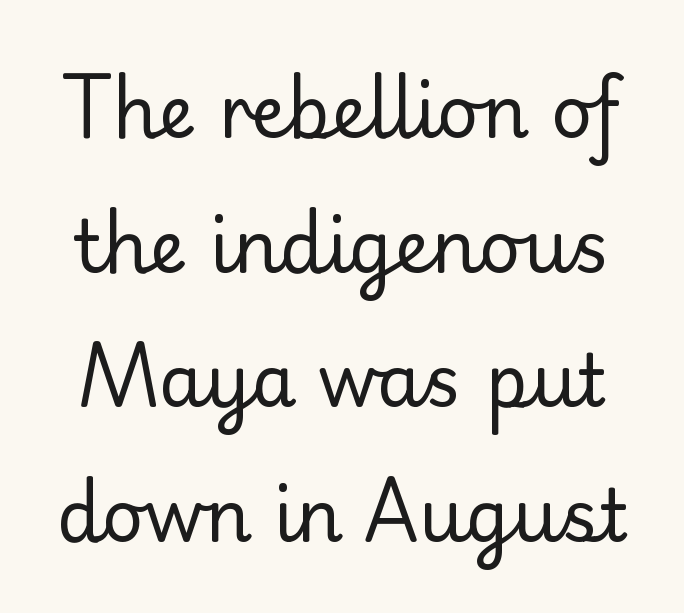
{"serif": "no", "italic": "no", "bold": "no", "weight": "regular", "width": "normal", "stroke_contrast": "low", "x_height": "small", "monospaced": "no", "underline": "no", "line_spacing_ratio": 1.87, "letter_spacing": "normal", "letter_spacing_em": 0.0, "glyph_px": 72}
